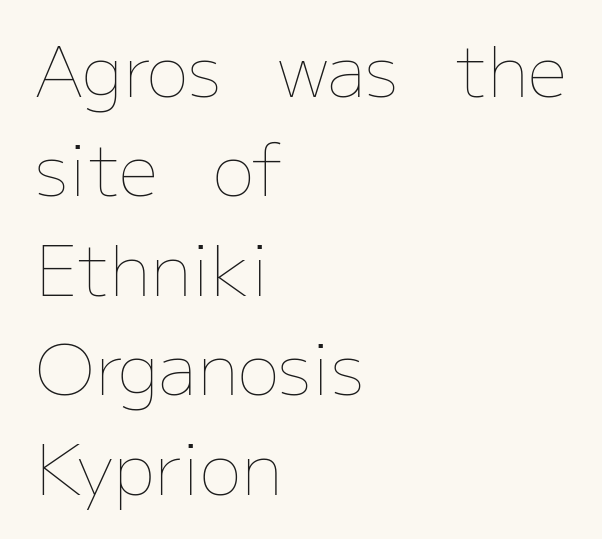
The image shows 70 px thin type, upright; set left-aligned, normal line spacing (1.42x), normal letter spacing, not underlined; low stroke contrast and a medium x-height.
